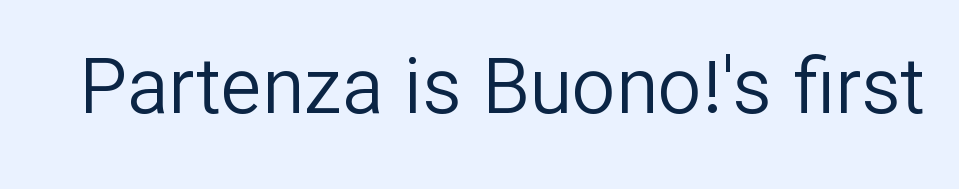
{"serif": "no", "italic": "no", "bold": "no", "weight": "regular", "width": "normal", "stroke_contrast": "low", "x_height": "medium", "monospaced": "no", "underline": "no", "letter_spacing": "normal", "letter_spacing_em": 0.0, "glyph_px": 77}
